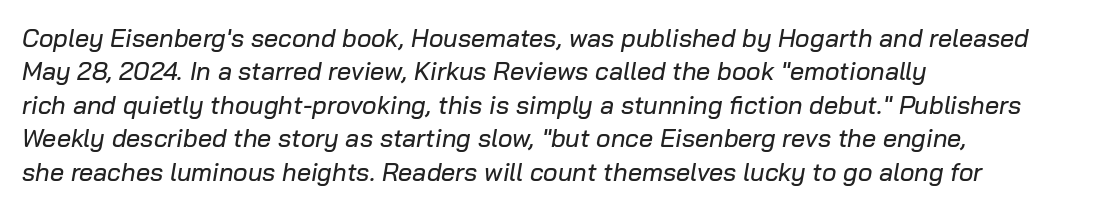
Q: Is the text italic (slanted)? A: Yes, it leans right by about 10 degrees.
Q: Is the text underlined? A: No.
Q: How is the paragraph aligned? A: Left-aligned.
Q: Is the spacing between letters normal or unusually wide? A: Normal.
Q: Is the spacing between lines tight, normal or loose? A: Normal.
